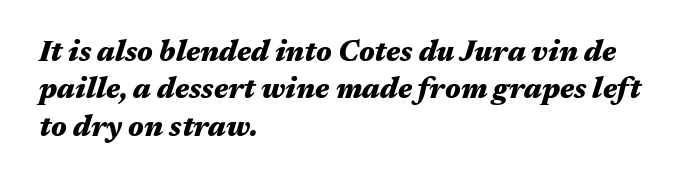
I'd describe the lettering as bold — thick and assertive. Letter spacing: default. Is there much room between lines? A standard amount, neither cramped nor airy. Nobody drew a line under any word here.
